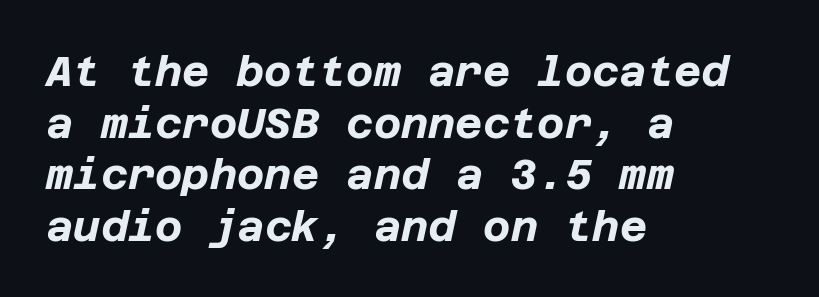
Q: Is the text bold? A: Yes.
Q: Is the text italic (slanted)? A: Yes, it leans right by about 12 degrees.
Q: Is the text underlined? A: No.
Q: How is the paragraph aligned? A: Left-aligned.
Q: Is the spacing between letters normal or unusually wide? A: Normal.
Q: Width (condensed, normal, or wide)? A: Normal.
Q: Stroke contrast? A: Low.
Q: x-height? A: Large.
